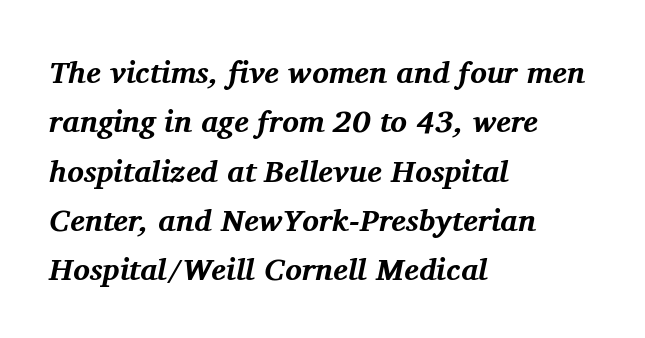
Default kerning and tracking; the words read as compact shapes. Weight: bold. The rendering uses a moderate line-height, typical for paragraphs. Each letter keeps its own natural width here, so spacing adapts to shape.
